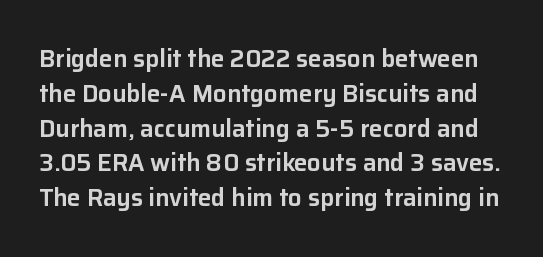
Q: Is the text italic (slanted)? A: No, it is upright.
Q: Is the text underlined? A: No.
Q: Is the spacing between letters normal or unusually wide? A: Normal.
Q: Is the spacing between lines tight, normal or loose? A: Normal.
